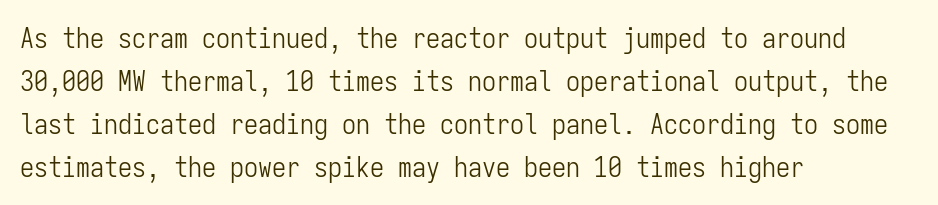
Q: Is the text bold? A: No.
Q: Is the text italic (slanted)? A: No, it is upright.
Q: Is the typeface a serif or a sans-serif typeface? A: Sans-serif.
Q: Is the text underlined? A: No.
Q: How is the paragraph aligned? A: Left-aligned.
Q: Is the spacing between letters normal or unusually wide? A: Normal.
Q: Is the spacing between lines tight, normal or loose? A: Normal.
Q: Width (condensed, normal, or wide)? A: Condensed.
Q: Stroke contrast? A: Low.
Q: x-height? A: Medium.
Q: Monospaced? A: Yes.
